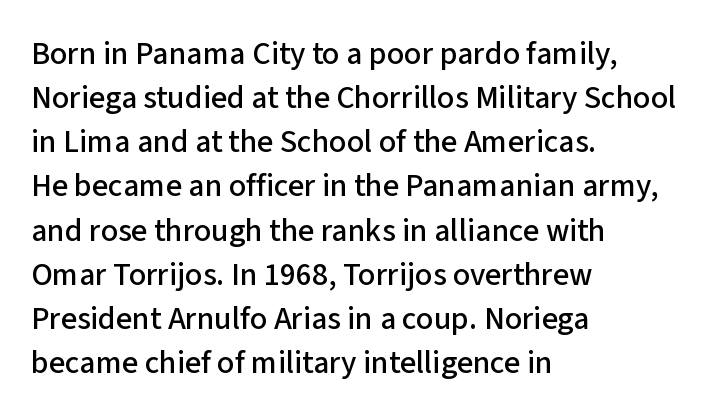
Short and long lines alike share a common starting point at left. Characters remain perfectly vertical along every line. Serifs: no, the terminals of the letterforms are clean. You could not count columns in this text — the font is proportionally spaced.
